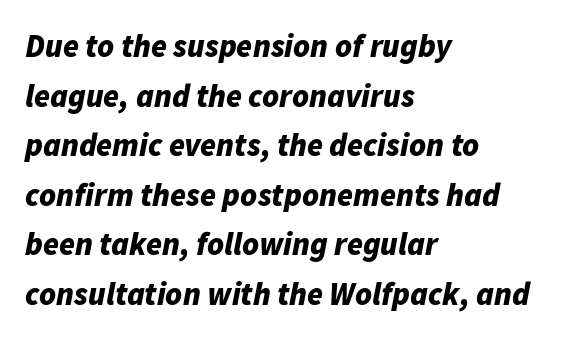
Every letter is thick-stroked: bold, no question. Students, note that the glyphs here touch the page at normal intervals. Which margin do the lines hug? The left one — the right edge is uneven. Proportional: the letters do not fall into vertical columns.
